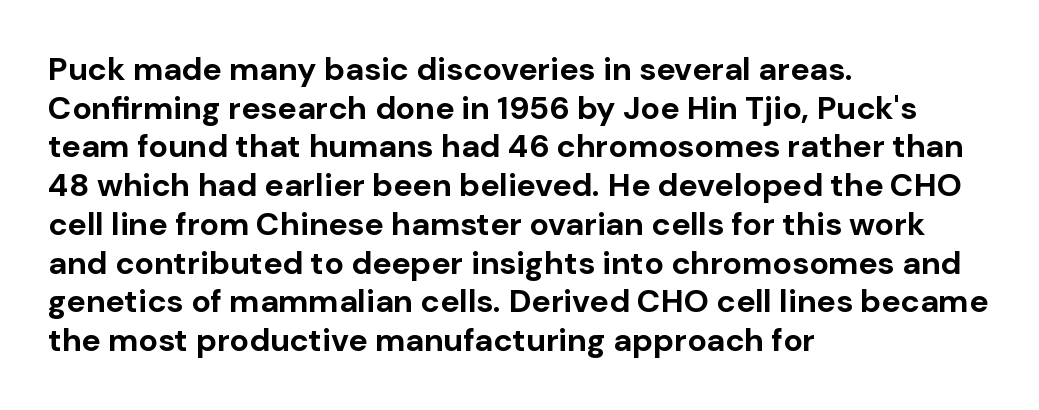
{"serif": "no", "italic": "no", "bold": "yes", "weight": "bold", "width": "normal", "stroke_contrast": "low", "x_height": "medium", "monospaced": "no", "underline": "no", "align": "left", "line_spacing_ratio": 1.21, "letter_spacing": "normal", "letter_spacing_em": 0.0, "glyph_px": 32}
